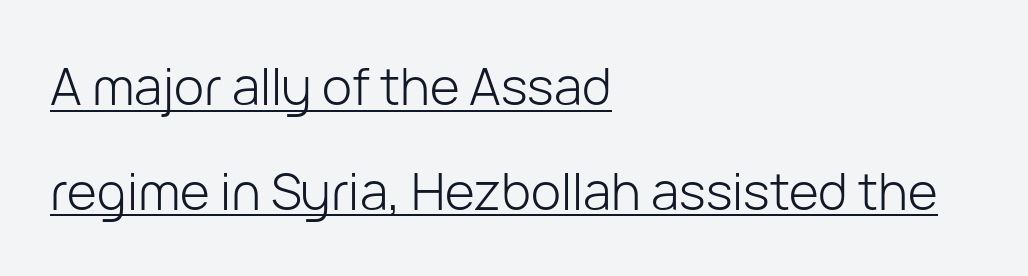
Students, observe: this is what heavily led, spacious text looks like. Every word sits above its own underline. The rendering uses natural spacing where letterforms have individual widths. Heft: none added — not bold. Glyph-to-glyph distance matches everyday printed text. Ascenders rise straight up at ninety degrees.
